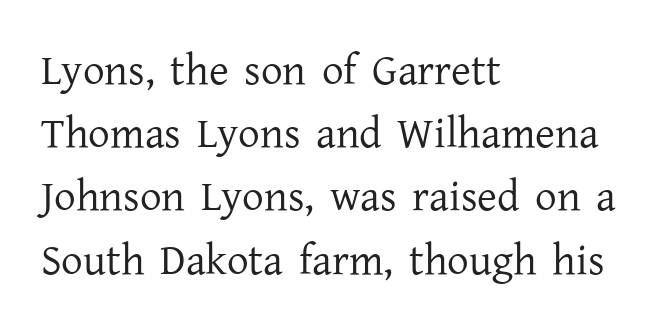
{"serif": "yes", "italic": "no", "bold": "no", "weight": "regular", "width": "normal", "stroke_contrast": "low", "x_height": "medium", "monospaced": "no", "underline": "no", "align": "left", "line_spacing": "normal", "line_spacing_ratio": 1.47, "letter_spacing": "normal", "letter_spacing_em": 0.0, "glyph_px": 43}
